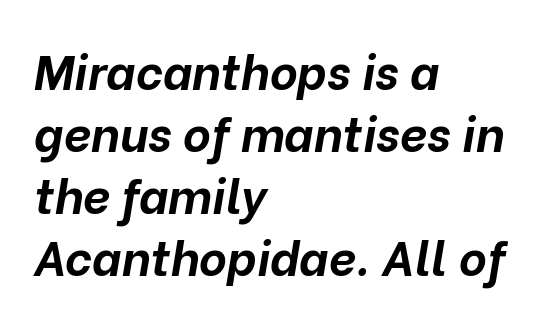
Q: Is the text bold? A: Yes.
Q: Is the text italic (slanted)? A: Yes, it leans right by about 10 degrees.
Q: Is the text underlined? A: No.
Q: How is the paragraph aligned? A: Left-aligned.
Q: Is the spacing between letters normal or unusually wide? A: Normal.
Q: Is the spacing between lines tight, normal or loose? A: Normal.
Q: Width (condensed, normal, or wide)? A: Normal.
Q: Stroke contrast? A: Low.
Q: x-height? A: Medium.
Q: Monospaced? A: No.
